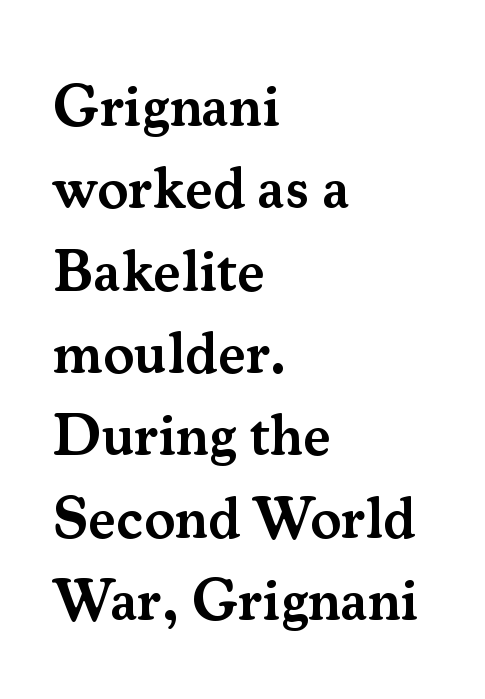
The image shows 58 px semibold serif type, upright; set left-aligned, normal line spacing (1.42x), normal letter spacing, not underlined; medium stroke contrast and a small x-height.
